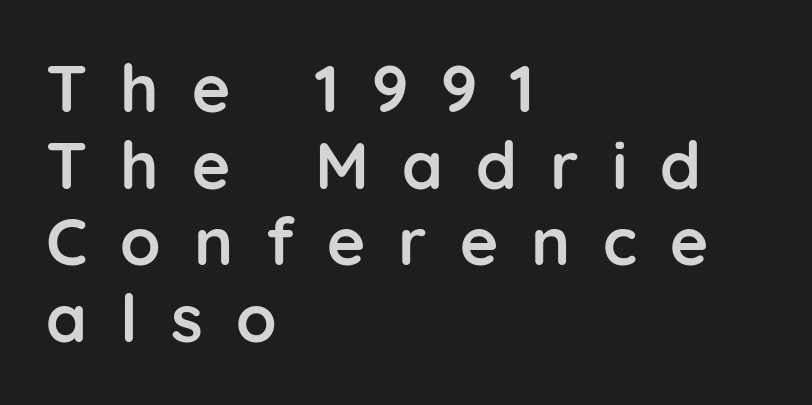
The image shows 66 px semibold sans-serif type, upright; set left-aligned, line spacing 1.16x, unusually wide letter spacing (+0.5 em), not underlined; low stroke contrast and a medium x-height.
